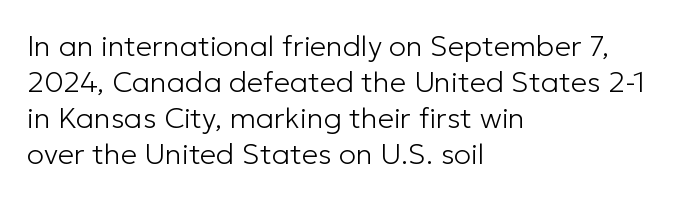
The image shows 29 px light sans-serif type, upright; set left-aligned, line spacing 1.24x, normal letter spacing, not underlined; low stroke contrast and a medium x-height.
